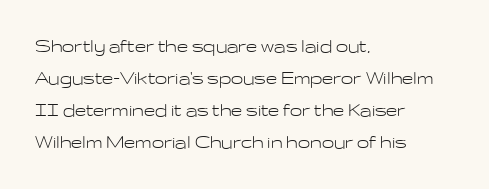
{"italic": "no", "bold": "no", "underline": "no", "align": "left", "line_spacing": "normal", "line_spacing_ratio": 1.45, "letter_spacing": "normal", "letter_spacing_em": 0.0, "glyph_px": 22}
